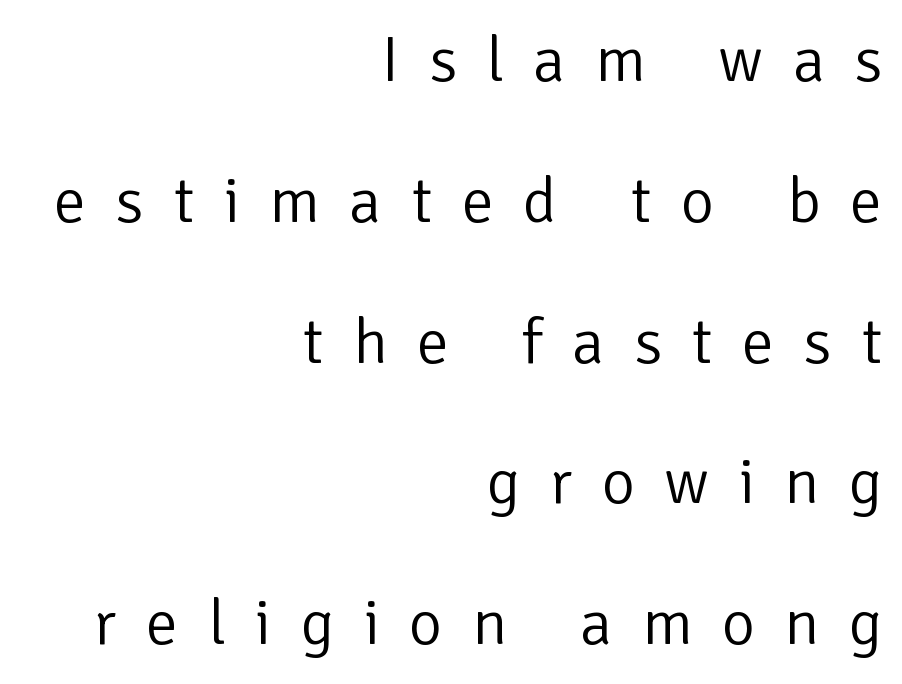
Q: Is the text bold? A: No.
Q: Is the text italic (slanted)? A: No, it is upright.
Q: Is the typeface a serif or a sans-serif typeface? A: Sans-serif.
Q: Is the text underlined? A: No.
Q: How is the paragraph aligned? A: Right-aligned.
Q: Is the spacing between letters normal or unusually wide? A: Unusually wide.
Q: Is the spacing between lines tight, normal or loose? A: Loose.
Q: Width (condensed, normal, or wide)? A: Normal.
Q: Stroke contrast? A: Low.
Q: x-height? A: Medium.
Q: Monospaced? A: No.
